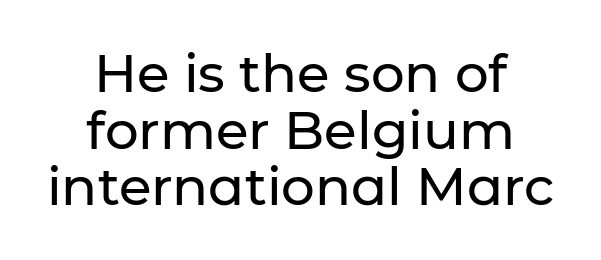
The image shows 53 px sans-serif type, upright; set centered, tight line spacing (1.07x), normal letter spacing, not underlined; low stroke contrast and a medium x-height.
